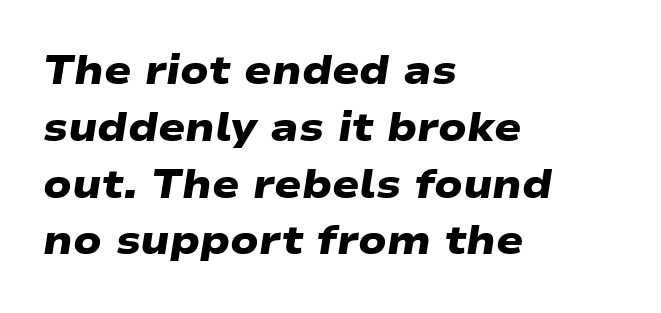
Q: Is the text bold? A: Yes.
Q: Is the typeface a serif or a sans-serif typeface? A: Sans-serif.
Q: Is the text underlined? A: No.
Q: How is the paragraph aligned? A: Left-aligned.
Q: Is the spacing between letters normal or unusually wide? A: Normal.
Q: Is the spacing between lines tight, normal or loose? A: Normal.
Q: Width (condensed, normal, or wide)? A: Wide.
Q: Stroke contrast? A: Low.
Q: x-height? A: Medium.
Q: Monospaced? A: No.
